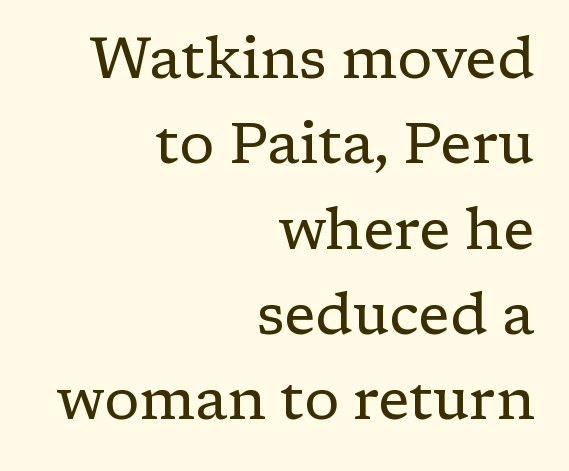
Q: Is the text bold? A: No.
Q: Is the text italic (slanted)? A: No, it is upright.
Q: Is the typeface a serif or a sans-serif typeface? A: Serif.
Q: Is the text underlined? A: No.
Q: How is the paragraph aligned? A: Right-aligned.
Q: Is the spacing between letters normal or unusually wide? A: Normal.
Q: Is the spacing between lines tight, normal or loose? A: Normal.
Q: Width (condensed, normal, or wide)? A: Normal.
Q: Stroke contrast? A: Low.
Q: x-height? A: Medium.
Q: Monospaced? A: No.
